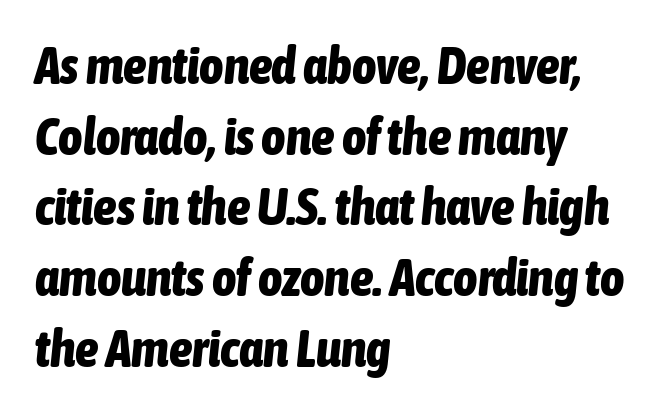
Is the block centered? No — it sits flush against the left margin. The horizontal fit of the characters is conventional and even. There's an unmistakable incline to the writing here. The passage shown is not underscored anywhere. Students, this is bold: see how much ink each stroke carries.
